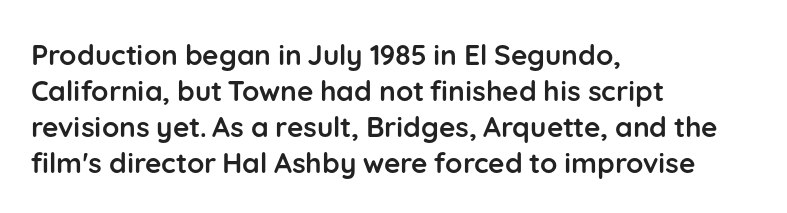
The passage shown is typeset with a sans-serif family. What's the leading like? Ordinary, nothing unusual. This sample has the flowing, uneven cadence of proportional lettering. Heft: maximum for text — a bold. The compositor pushed each line to the left boundary. The words here are not underlined.
